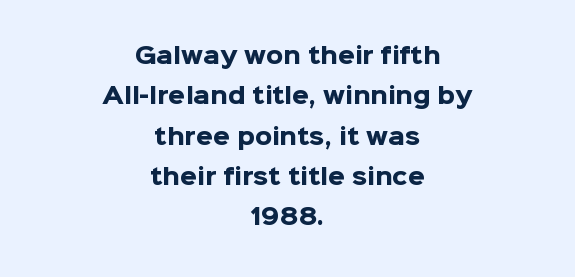
Ascenders rise straight up at ninety degrees. Plenty of ink on the page — the face is bold. In CSS terms this would be text-align: center. Unmarked baselines from the first word to the last. Students, note that the glyphs here touch the page at normal intervals.
